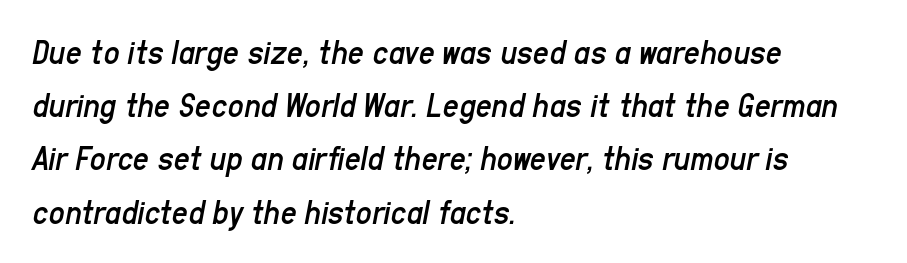
An italicized treatment has been applied to the whole sample. Each letter keeps its own natural width here, so spacing adapts to shape. Which margin do the lines hug? The left one — the right edge is uneven. Summary of vertical rhythm: regular, with standard interline spacing. The words here are not underlined.
